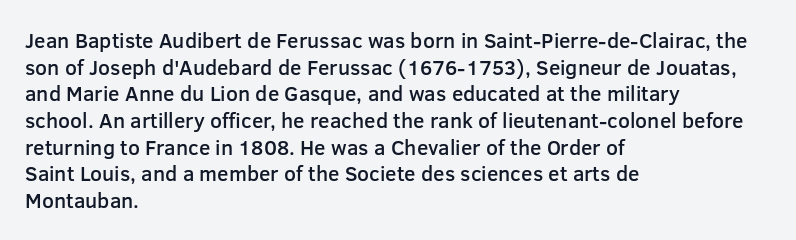
{"italic": "no", "bold": "semi", "underline": "no", "align": "left", "line_spacing": "normal", "line_spacing_ratio": 1.27, "letter_spacing": "normal", "letter_spacing_em": 0.0, "glyph_px": 21}
